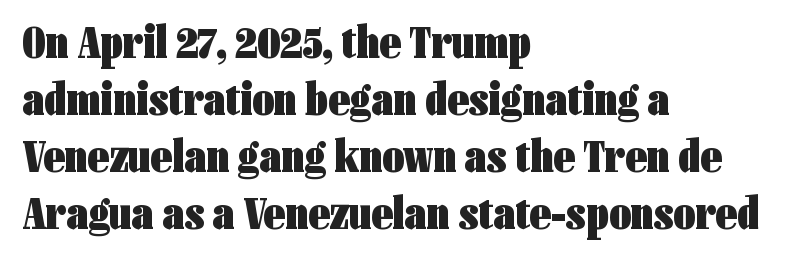
{"serif": "no", "italic": "no", "bold": "yes", "weight": "heavy", "width": "condensed", "stroke_contrast": "low", "x_height": "medium", "monospaced": "no", "underline": "no", "align": "left", "line_spacing_ratio": 1.21, "letter_spacing": "normal", "letter_spacing_em": 0.0, "glyph_px": 47}
